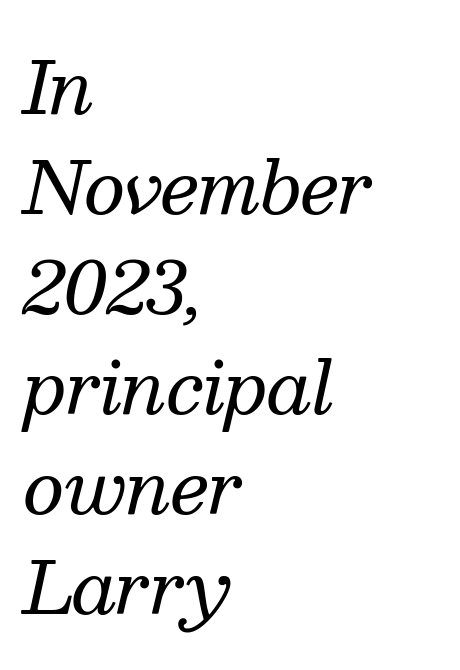
The compositor pushed each line to the left boundary. Reading down the column, the eye jumps a familiar distance to each next line. Proportional: the letters do not fall into vertical columns. Anything drawn beneath the words? Only blank space. Typographically, this falls in the serif category. Honestly, the letter spacing is just normal — you wouldn't notice it.
